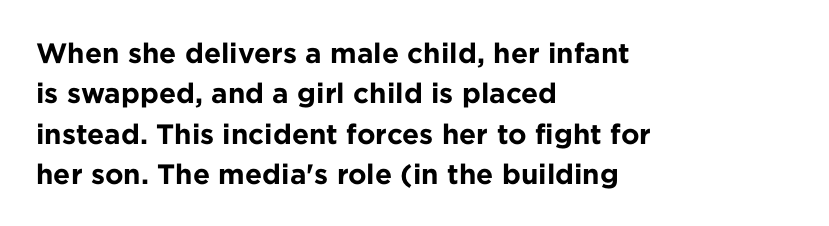
Set as a true bold cut, around the 700 mark. Horizontally, the lines are justified to the leading edge only. Spacing verdict: proportional, widths tailored to each character. The letters stand upright; this is a roman face. Type without underlining. This rendering leaves character spacing at its baseline value.
